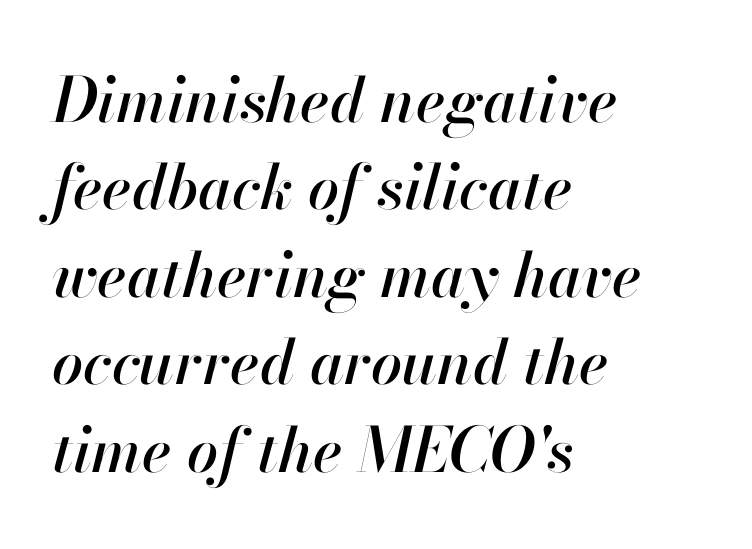
The image shows 62 px text type, italic (leaning right); set left-aligned, normal line spacing (1.41x), normal letter spacing, not underlined; high stroke contrast and a small x-height.
